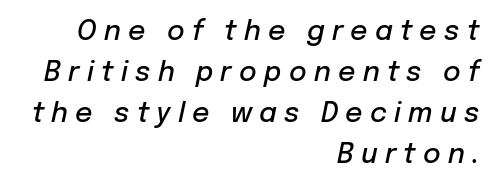
Typeset ragged left — the right edge is the straight one. Any mark beneath the type? The region is blank. What weight is shown? A semibold, between regular and bold. The glyphs look as if they've been sheared to an angle. Glyph-to-glyph distance is far greater than everyday printed text. Rows of type keep a routine distance in the vertical direction.
